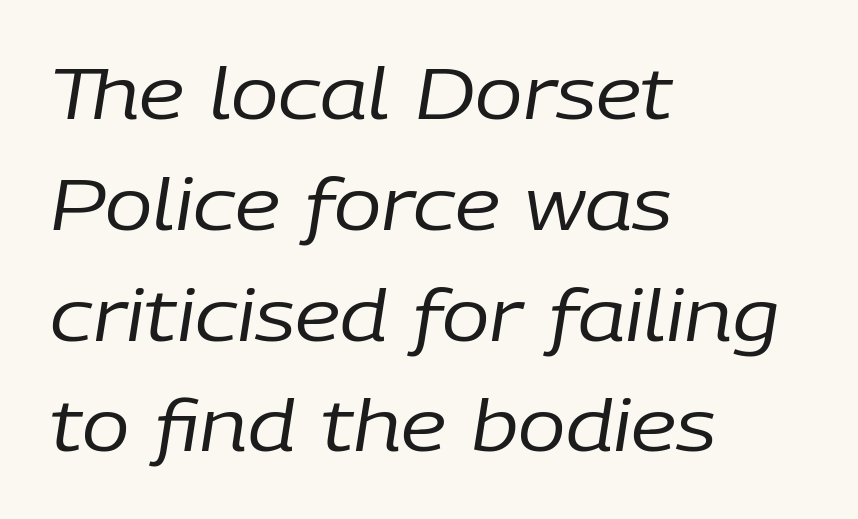
Q: Is the text bold? A: No.
Q: Is the text italic (slanted)? A: Yes, it leans right by about 9 degrees.
Q: Is the text underlined? A: No.
Q: How is the paragraph aligned? A: Left-aligned.
Q: Is the spacing between letters normal or unusually wide? A: Normal.
Q: Is the spacing between lines tight, normal or loose? A: Normal.
Q: Width (condensed, normal, or wide)? A: Normal.
Q: Stroke contrast? A: Low.
Q: x-height? A: Medium.
Q: Monospaced? A: No.
